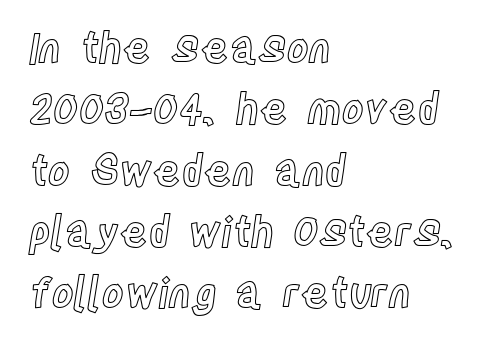
Q: Is the text italic (slanted)? A: Yes.
Q: Is the text underlined? A: No.
Q: How is the paragraph aligned? A: Left-aligned.
Q: Is the spacing between letters normal or unusually wide? A: Normal.
Q: Is the spacing between lines tight, normal or loose? A: Normal.
Q: Width (condensed, normal, or wide)? A: Condensed.
Q: x-height? A: Large.
Q: Monospaced? A: No.
